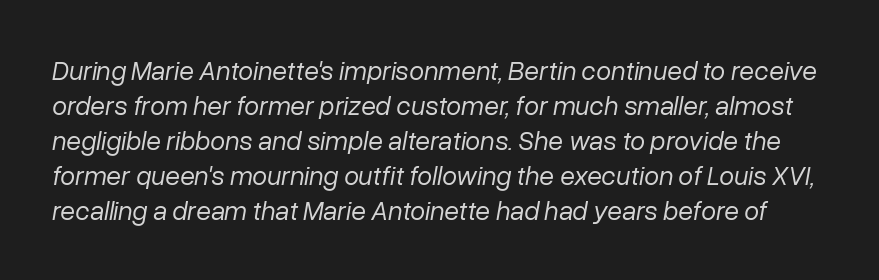
Q: Is the text bold? A: No.
Q: Is the text italic (slanted)? A: Yes, it leans right by about 10 degrees.
Q: Is the text underlined? A: No.
Q: Is the spacing between letters normal or unusually wide? A: Normal.
Q: Is the spacing between lines tight, normal or loose? A: Normal.
